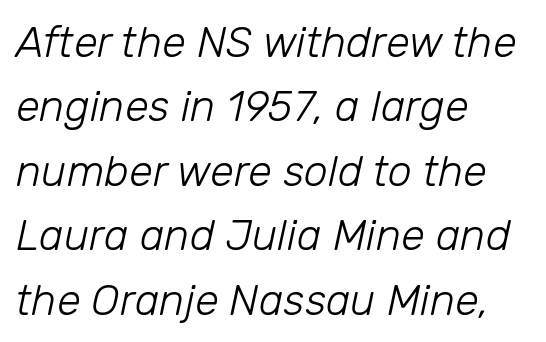
Look at the tracking — it's just the regular setting, nothing added. If you measured baseline to baseline, you'd find a middling distance. Think of a printed novel: that variable character pitch is what you see here. Check the space under the baseline: it is left empty. Bold? No — there's no thickening of the strokes.
